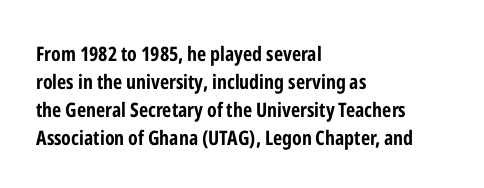
Q: Is the text bold? A: Yes.
Q: Is the text italic (slanted)? A: No, it is upright.
Q: Is the text underlined? A: No.
Q: How is the paragraph aligned? A: Left-aligned.
Q: Is the spacing between letters normal or unusually wide? A: Normal.
Q: Is the spacing between lines tight, normal or loose? A: Normal.
